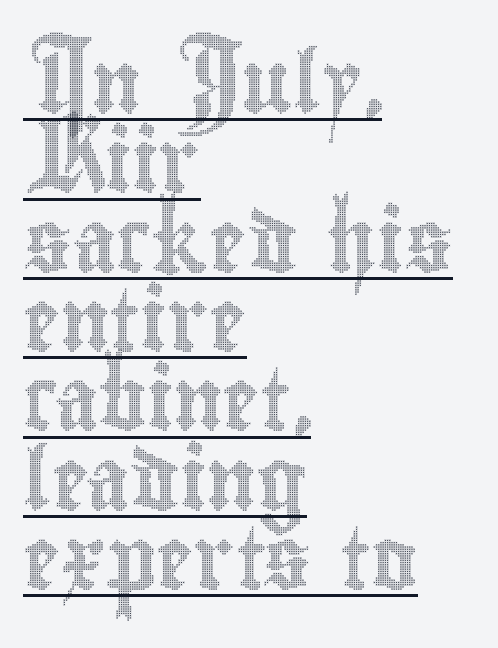
The image shows 62 px condensed type, upright; set left-aligned, normal line spacing (1.28x), normal letter spacing, underlined; a small x-height.
